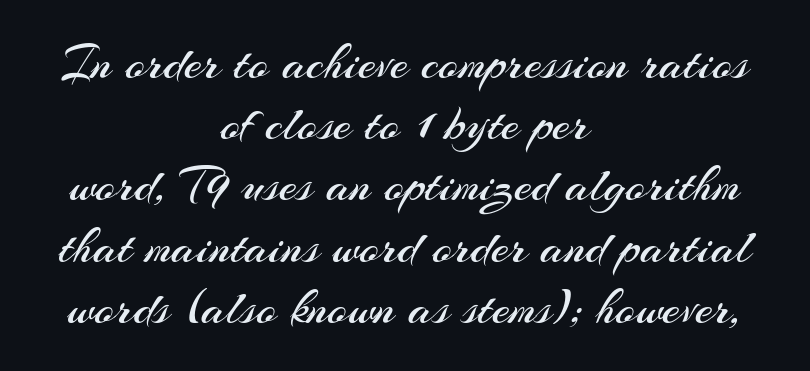
No chunkiness to these letters — they're not bold. These lines are rendered in a variable-pitch font. The lines are quadded center. A bare baseline throughout the passage.
